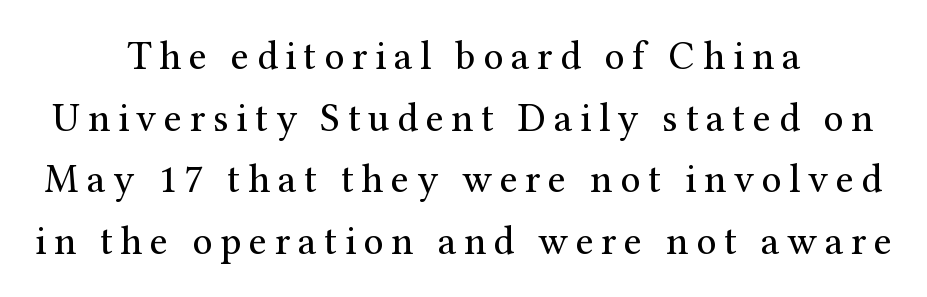
{"serif": "yes", "italic": "no", "bold": "no", "weight": "regular", "width": "normal", "stroke_contrast": "medium", "x_height": "medium", "monospaced": "no", "underline": "no", "align": "center", "line_spacing": "normal", "line_spacing_ratio": 1.54, "glyph_px": 40}
